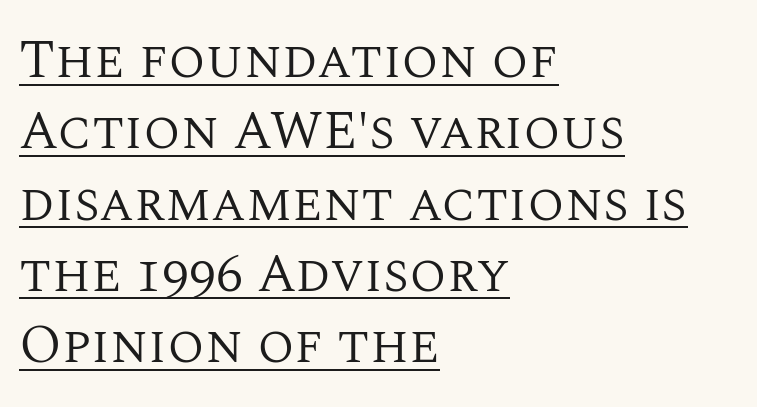
Layout note: lines flush left. Do the letters lean? They stand straight. The letters advance in unequal steps, a hallmark of proportional type. This sample carries an underscore along the baseline area. Each stroke keeps to a modest, everyday thickness or less.
